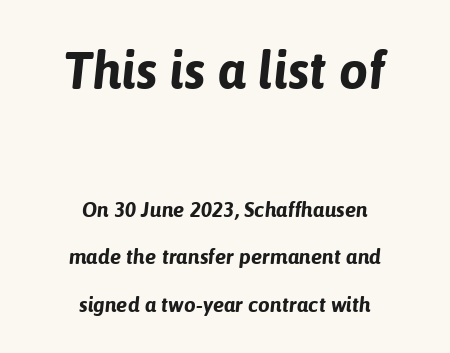
The image shows 52 px bold type, italic (leaning right); set centered, loose line spacing (2.27x), normal letter spacing, not underlined; the first (top) block is 2.48x larger; low stroke contrast and a medium x-height.
